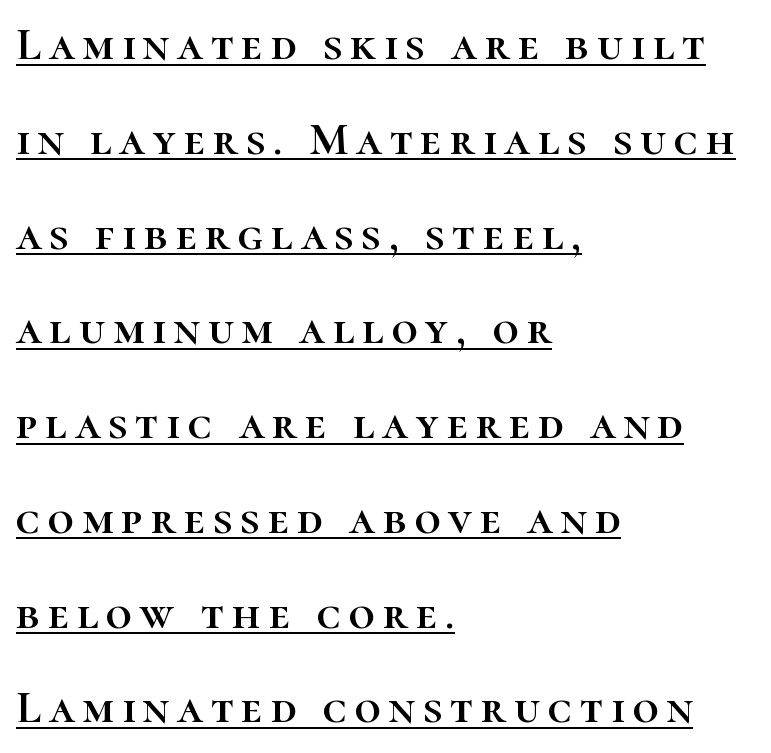
{"italic": "no", "width": "normal", "stroke_contrast": "high", "x_height": "medium", "monospaced": "no", "underline": "yes", "align": "left", "line_spacing": "loose", "line_spacing_ratio": 2.06, "glyph_px": 46}
